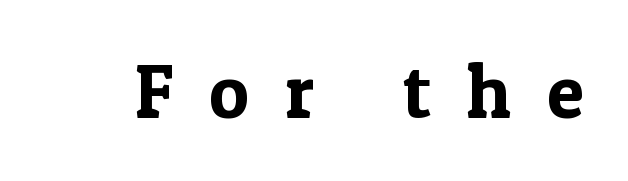
The image shows 76 px serif type, upright; set unusually wide letter spacing (+0.47 em), not underlined; a medium x-height.
